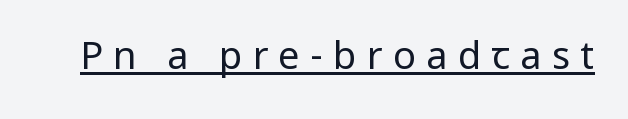
The rendering uses natural spacing where letterforms have individual widths. This is sans-serif lettering, the kind often seen on screens and signage. No italicization has been applied; the sample stays upright. Between one letter and the next there's a generous, obvious gap.
